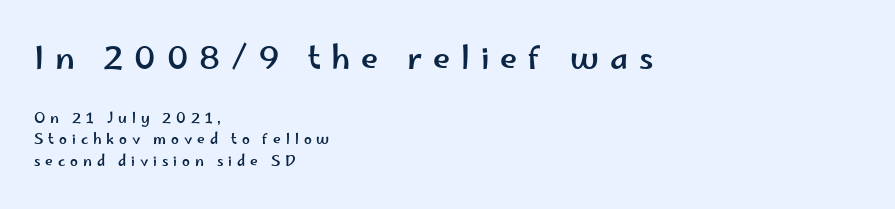
The typography opts for an upright posture over an oblique one. Proportional: the letters do not fall into vertical columns. The upper block of text is set noticeably larger than the block beneath it. This sample uses a sans-serif face.
